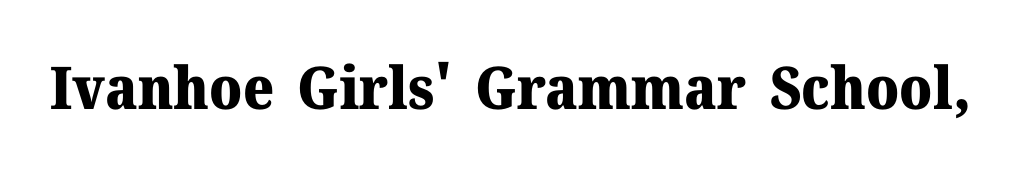
Little horizontal feet cap the strokes, marking this as serif type. This rendering leaves character spacing at its baseline value. Italic: no, the glyphs are upright roman. Strokes here are thick enough to call this a true bold.
